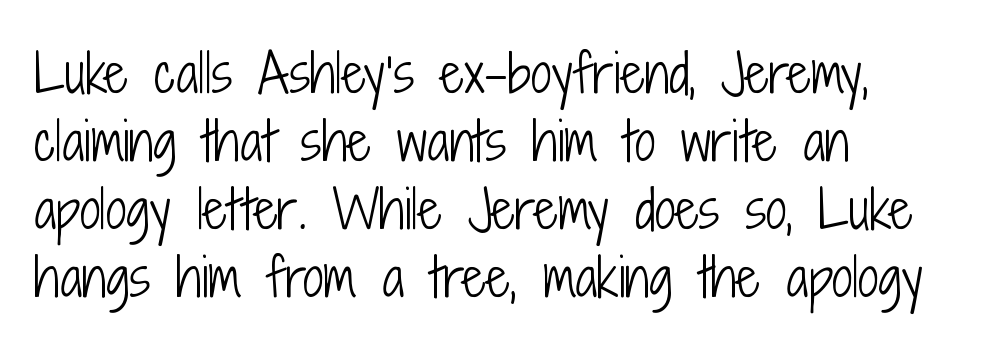
Q: Is the text bold? A: No.
Q: Is the text italic (slanted)? A: No, it is upright.
Q: Is the typeface a serif or a sans-serif typeface? A: Sans-serif.
Q: Is the text underlined? A: No.
Q: How is the paragraph aligned? A: Left-aligned.
Q: Is the spacing between letters normal or unusually wide? A: Normal.
Q: Is the spacing between lines tight, normal or loose? A: Normal.
Q: Width (condensed, normal, or wide)? A: Condensed.
Q: Stroke contrast? A: Low.
Q: x-height? A: Medium.
Q: Monospaced? A: No.
